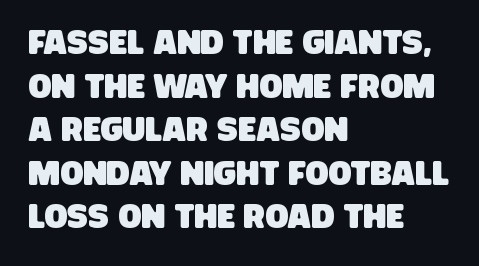
{"serif": "no", "width": "condensed", "stroke_contrast": "low", "x_height": "large", "monospaced": "no", "underline": "no", "align": "left", "line_spacing": "normal", "line_spacing_ratio": 1.28, "letter_spacing": "normal", "letter_spacing_em": 0.0, "glyph_px": 34}
